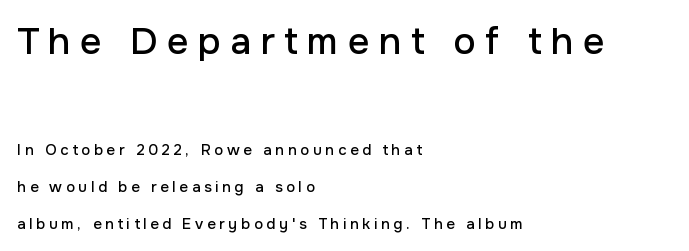
The image shows 38 px sans-serif type, upright; set left-aligned, loose line spacing (2.45x), unusually wide letter spacing (+0.24 em), not underlined; the first (top) block is 2.53x larger; low stroke contrast and a medium x-height.
